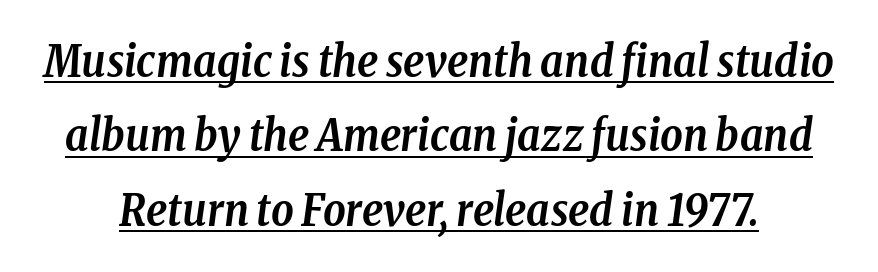
Q: Is the text bold? A: Yes.
Q: Is the text italic (slanted)? A: Yes, it leans right by about 8 degrees.
Q: Is the typeface a serif or a sans-serif typeface? A: Serif.
Q: Is the text underlined? A: Yes.
Q: Is the spacing between letters normal or unusually wide? A: Normal.
Q: Is the spacing between lines tight, normal or loose? A: Normal.
Q: Width (condensed, normal, or wide)? A: Condensed.
Q: Stroke contrast? A: Low.
Q: x-height? A: Medium.
Q: Monospaced? A: No.
